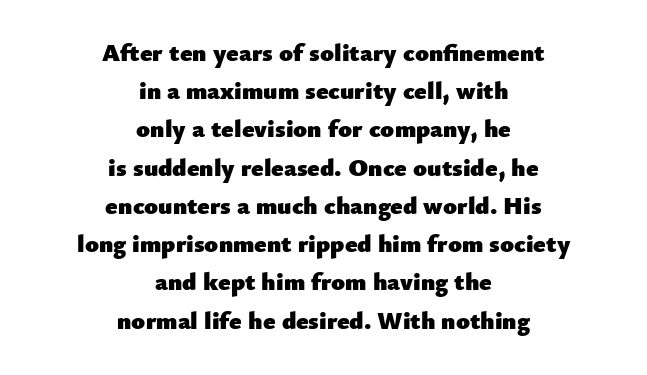
The image shows 25 px bold type, upright; set centered, normal line spacing (1.53x), normal letter spacing, not underlined.
